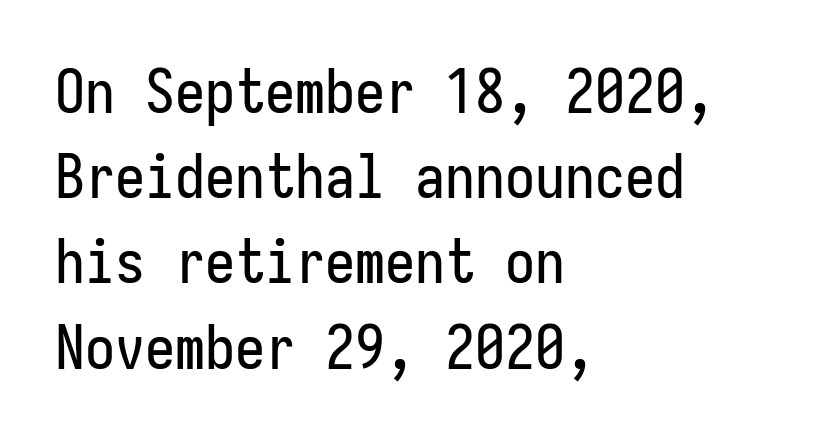
The image shows 60 px condensed sans-serif type, upright, monospaced; set left-aligned, normal line spacing (1.42x), normal letter spacing, not underlined; low stroke contrast and a medium x-height.
